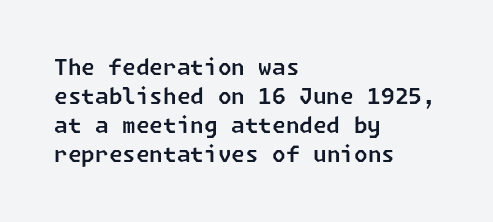
The image shows 22 px text type; set left-aligned, normal line spacing (1.32x), normal letter spacing, not underlined.
